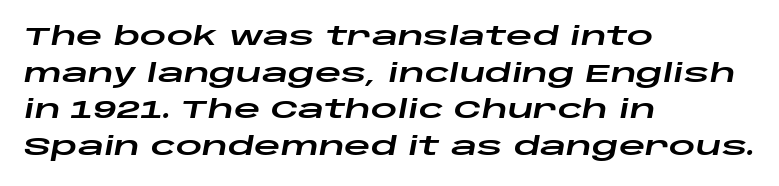
The image shows 26 px text type, italic (leaning right); set left-aligned, normal line spacing (1.41x), normal letter spacing, not underlined.
